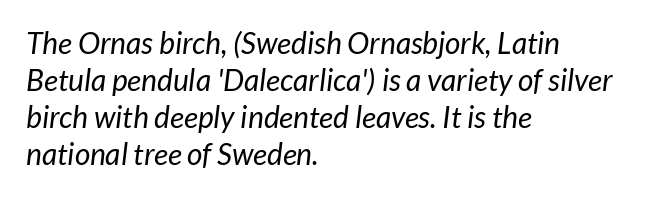
Type without underlining. Layout note: lines flush left. Are there feet on the stems? There aren't — it's a sans. Nothing unusual about the tracking: characters are spaced as the font intends.
